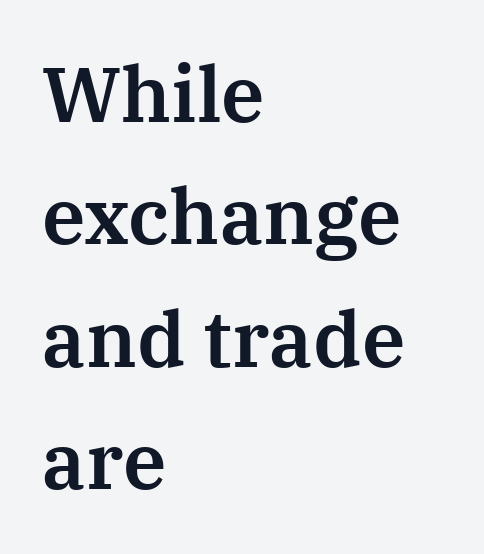
Q: Is the text italic (slanted)? A: No, it is upright.
Q: Is the typeface a serif or a sans-serif typeface? A: Serif.
Q: Is the text underlined? A: No.
Q: How is the paragraph aligned? A: Left-aligned.
Q: Is the spacing between letters normal or unusually wide? A: Normal.
Q: Is the spacing between lines tight, normal or loose? A: Normal.
Q: Width (condensed, normal, or wide)? A: Normal.
Q: Stroke contrast? A: Medium.
Q: x-height? A: Medium.
Q: Monospaced? A: No.
